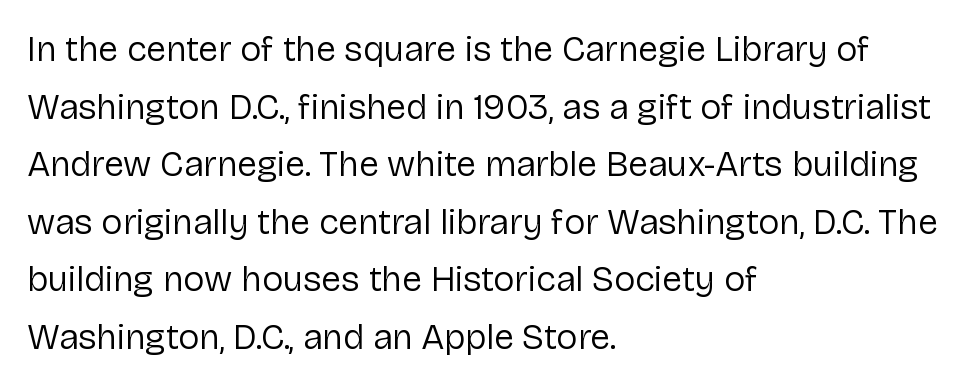
The image shows 36 px regular-weight sans-serif type, upright; set left-aligned, normal line spacing (1.6x), normal letter spacing, not underlined; low stroke contrast and a medium x-height.
